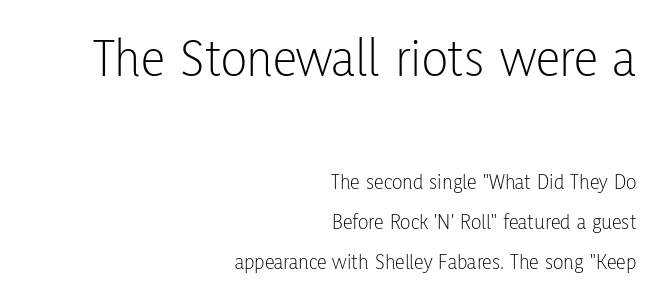
The image shows 55 px light, condensed sans-serif type, upright; set right-aligned, line spacing 1.83x, normal letter spacing, not underlined; the first (top) block is 2.5x larger; low stroke contrast and a medium x-height.
